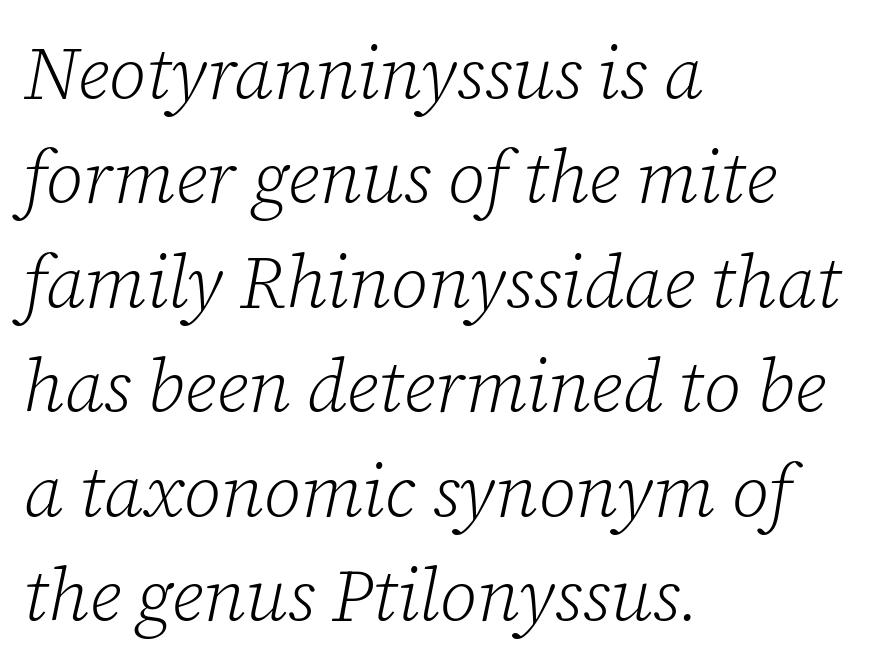
The image shows 73 px light serif type, italic (leaning right); set left-aligned, normal line spacing (1.43x), normal letter spacing, not underlined; low stroke contrast and a medium x-height.
